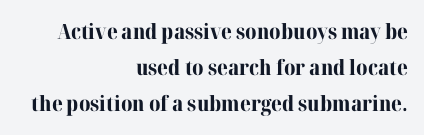
{"italic": "no", "bold": "yes", "underline": "no", "align": "right", "line_spacing_ratio": 1.72, "letter_spacing": "normal", "letter_spacing_em": 0.0, "glyph_px": 21}
